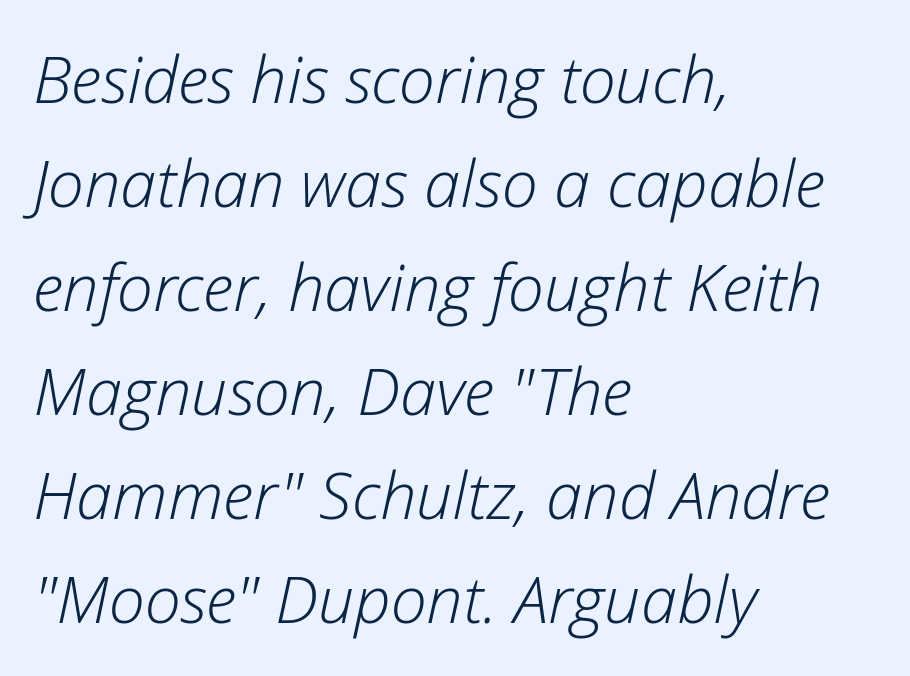
The image shows 65 px light type, italic (leaning right); set left-aligned, normal line spacing (1.6x), normal letter spacing, not underlined; low stroke contrast and a medium x-height.
